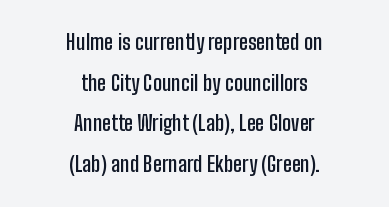
{"italic": "no", "bold": "semi", "underline": "no", "align": "center", "line_spacing": "loose", "line_spacing_ratio": 1.94, "letter_spacing": "normal", "letter_spacing_em": 0.0, "glyph_px": 21}
